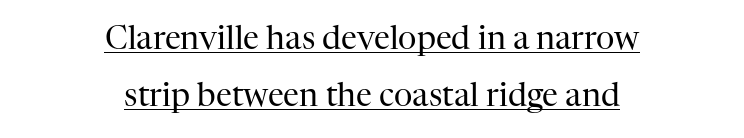
The image shows 32 px regular-weight serif type, upright; set centered, line spacing 1.77x, normal letter spacing, underlined; high stroke contrast and a medium x-height.
